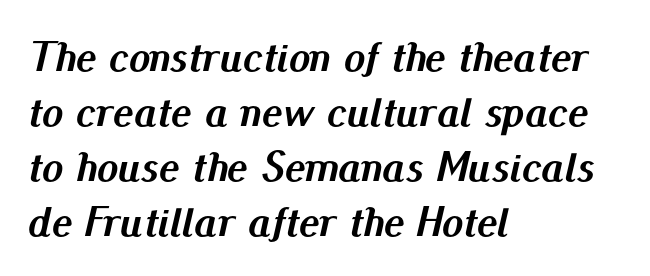
{"italic": "yes", "lean": "right", "slant_degrees": 13, "bold": "yes", "weight": "semibold", "width": "normal", "stroke_contrast": "medium", "x_height": "small", "monospaced": "no", "underline": "no", "align": "left", "line_spacing": "normal", "line_spacing_ratio": 1.28, "letter_spacing": "normal", "letter_spacing_em": 0.0, "glyph_px": 43}
